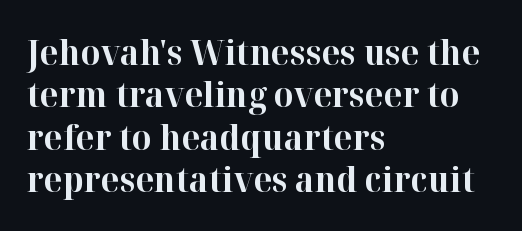
Q: Is the text bold? A: Yes.
Q: Is the text italic (slanted)? A: No, it is upright.
Q: Is the typeface a serif or a sans-serif typeface? A: Serif.
Q: Is the text underlined? A: No.
Q: How is the paragraph aligned? A: Left-aligned.
Q: Is the spacing between letters normal or unusually wide? A: Normal.
Q: Width (condensed, normal, or wide)? A: Normal.
Q: Stroke contrast? A: High.
Q: x-height? A: Medium.
Q: Monospaced? A: No.
